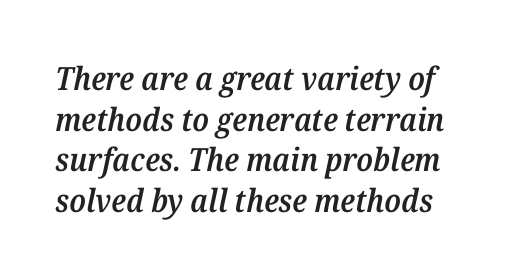
The image shows 32 px semibold serif type, italic (leaning right); set normal line spacing (1.27x), normal letter spacing, not underlined; medium stroke contrast and a medium x-height.
